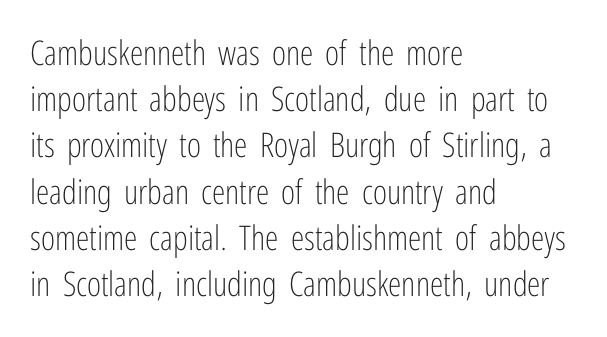
{"serif": "no", "italic": "no", "bold": "no", "weight": "light", "width": "condensed", "stroke_contrast": "low", "x_height": "medium", "monospaced": "no", "underline": "no", "align": "left", "line_spacing": "normal", "line_spacing_ratio": 1.36, "letter_spacing": "normal", "letter_spacing_em": 0.0, "glyph_px": 34}
